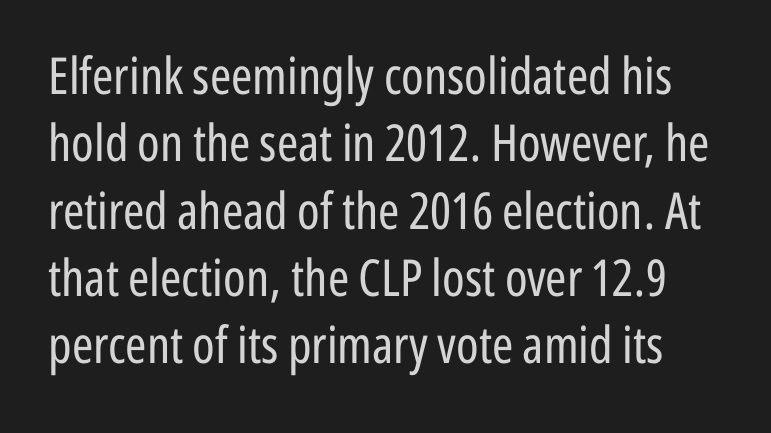
Q: Is the text bold? A: No.
Q: Is the text italic (slanted)? A: No, it is upright.
Q: Is the typeface a serif or a sans-serif typeface? A: Sans-serif.
Q: Is the text underlined? A: No.
Q: Is the spacing between letters normal or unusually wide? A: Normal.
Q: Is the spacing between lines tight, normal or loose? A: Normal.
Q: Width (condensed, normal, or wide)? A: Condensed.
Q: Stroke contrast? A: Low.
Q: x-height? A: Medium.
Q: Monospaced? A: No.
